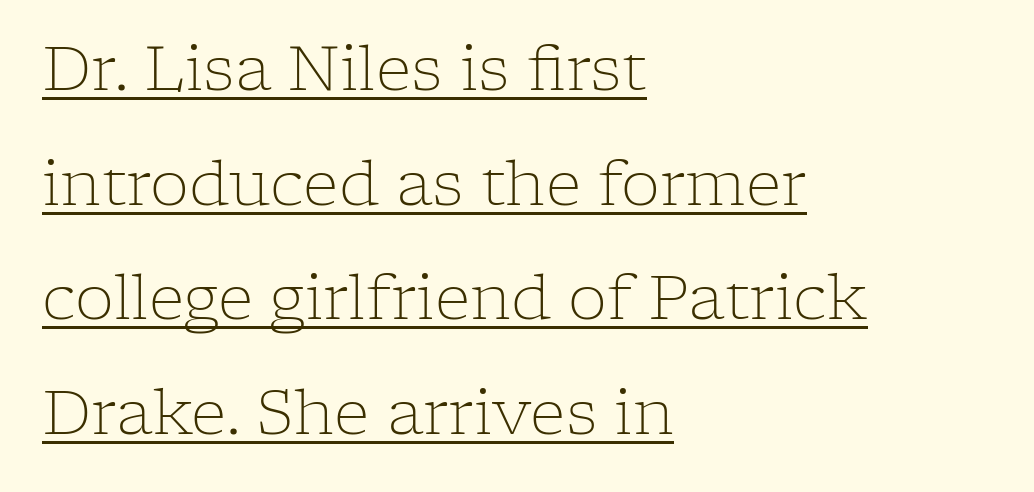
Horizontal alignment here is leftward, the default for most running prose. A typesetter would label this face a serif. There is no visible air inserted between adjacent glyphs. The letterforms sit at book weight or below. Like a heading marked for emphasis, these lines bear an underscore.
